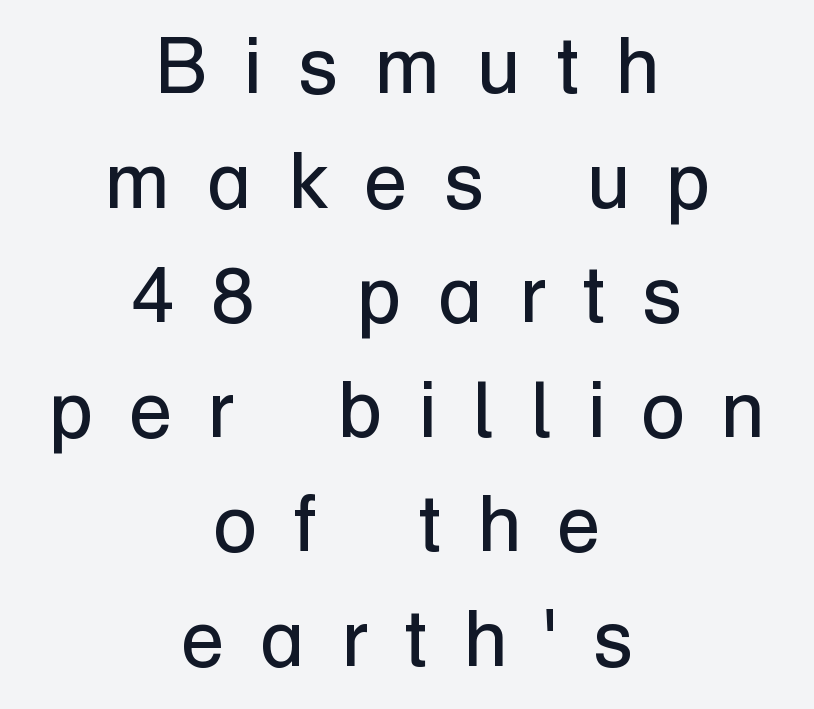
The image shows 79 px regular-weight sans-serif type, upright; set centered, normal line spacing (1.45x), unusually wide letter spacing (+0.46 em), not underlined; low stroke contrast and a medium x-height.
